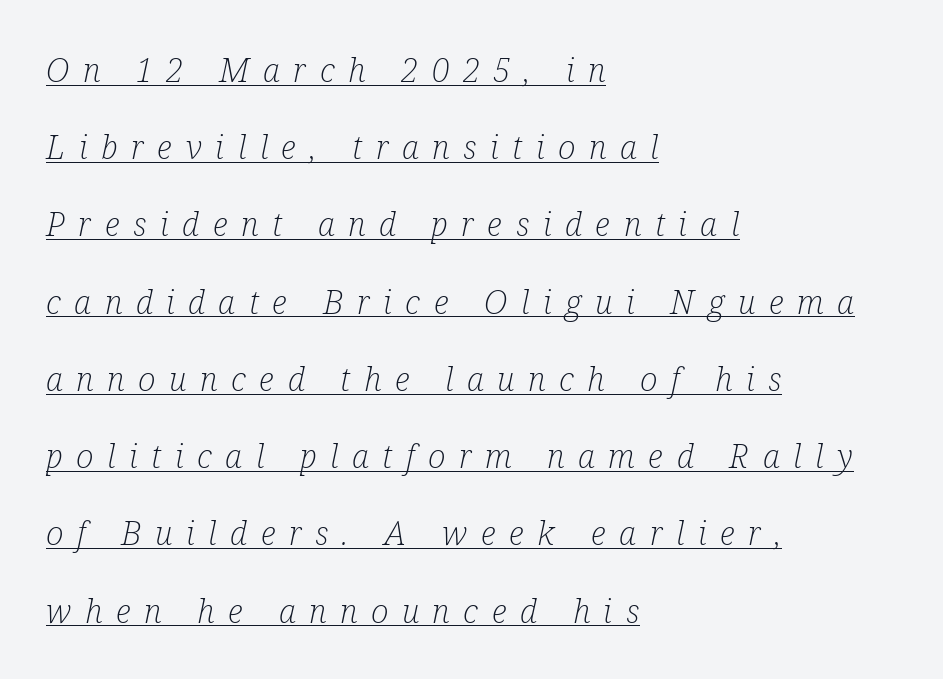
You could only call the tracking loose — the letters float apart. Letterform terminals end in serifs throughout the passage. These lines are rendered in a variable-pitch font. Underline: present. Stroke mass is kept to a normal reading level or below.
